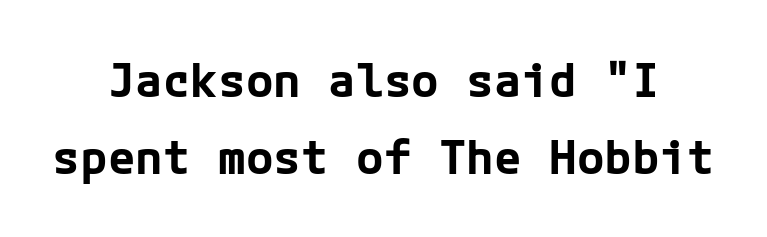
The image shows 46 px bold sans-serif type, upright; set centered, normal line spacing (1.68x), normal letter spacing, not underlined; low stroke contrast and a medium x-height.
